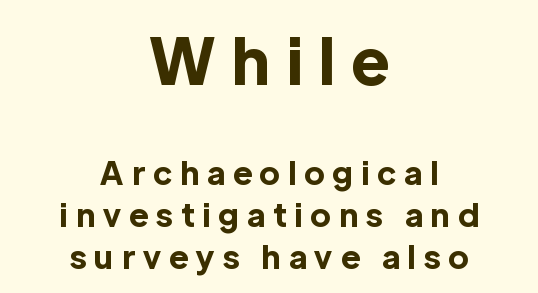
Posture: upright roman. These lines have a slow, spaced-out rhythm from letter to letter. Varying glyph widths throughout — classic text-font behaviour. Which chunk is bigger? The first one — the top block dwarfs the bottom. The letters carry no serifs — their stems end cleanly without finishing strokes. Strokes here are thick enough to call this a true bold.
